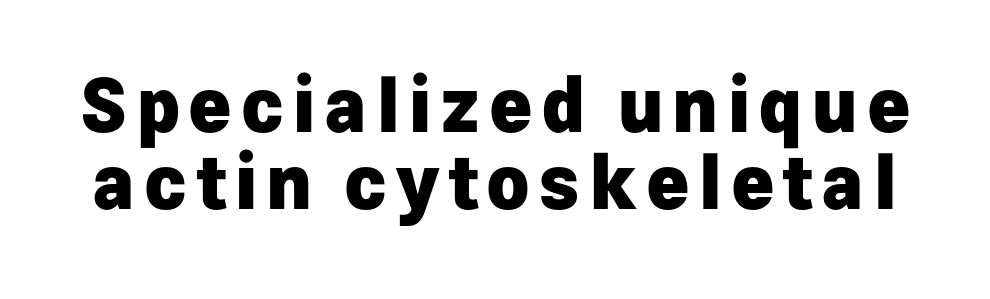
The image shows 73 px heavy sans-serif type, upright; set tight line spacing (1.06x), not underlined; low stroke contrast and a medium x-height.
